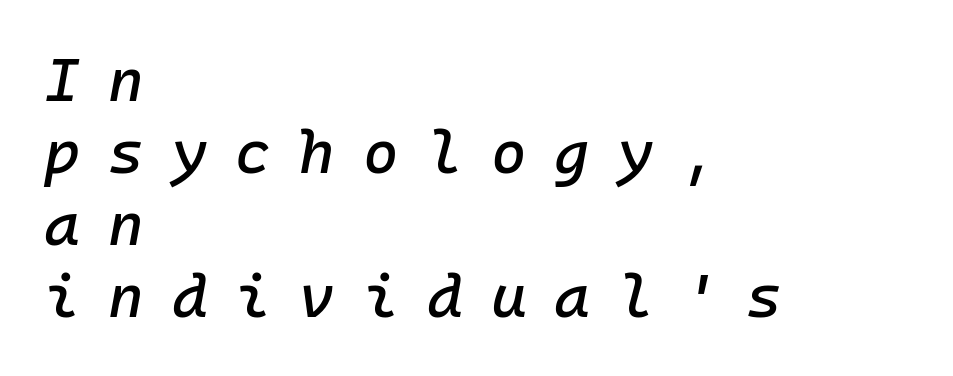
{"italic": "yes", "lean": "right", "slant_degrees": 10, "width": "normal", "stroke_contrast": "low", "x_height": "medium", "monospaced": "yes", "underline": "no", "align": "left", "line_spacing_ratio": 1.18, "letter_spacing": "wide", "letter_spacing_em": 0.46, "glyph_px": 61}
